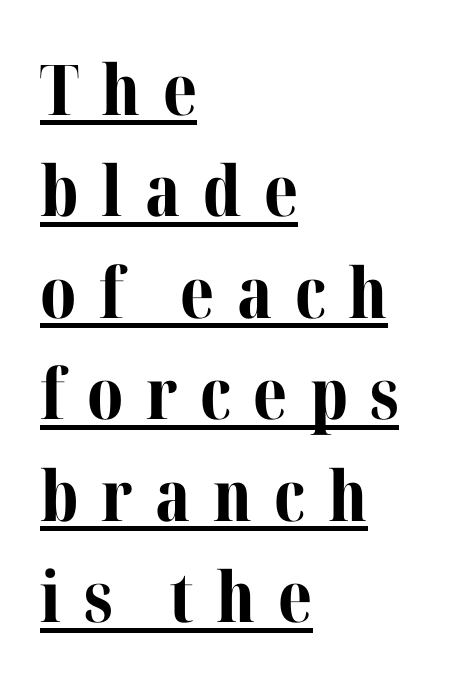
{"serif": "yes", "italic": "no", "bold": "yes", "weight": "bold", "width": "normal", "stroke_contrast": "medium", "x_height": "medium", "monospaced": "no", "underline": "yes", "align": "left", "line_spacing": "normal", "line_spacing_ratio": 1.45, "letter_spacing": "wide", "letter_spacing_em": 0.32, "glyph_px": 70}
